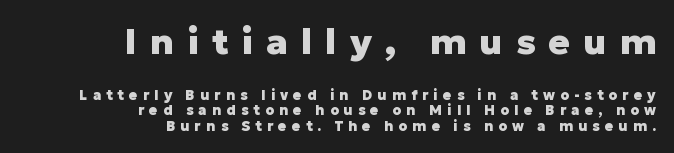
The image shows 36 px heavy sans-serif type, upright; set right-aligned, tight line spacing (1.09x), unusually wide letter spacing (+0.36 em), not underlined; the first (top) block is 2.57x larger; low stroke contrast and a medium x-height.
